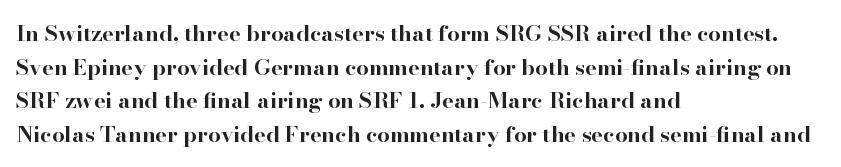
Q: Is the text bold? A: Yes.
Q: Is the text italic (slanted)? A: No, it is upright.
Q: Is the text underlined? A: No.
Q: How is the paragraph aligned? A: Left-aligned.
Q: Is the spacing between letters normal or unusually wide? A: Normal.
Q: Is the spacing between lines tight, normal or loose? A: Normal.
